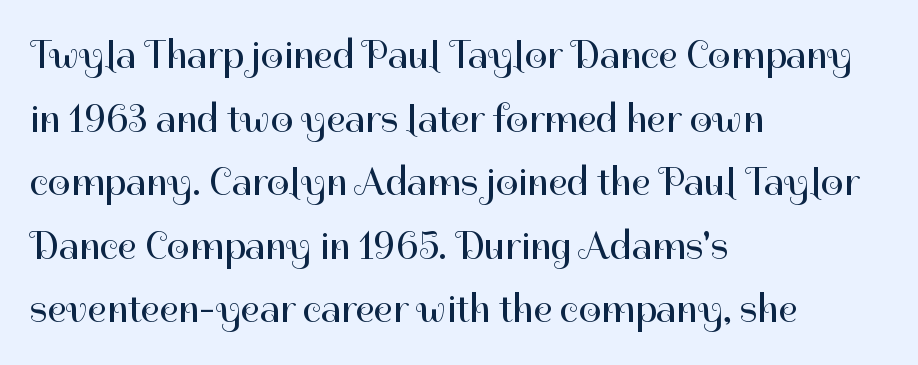
The image shows 40 px regular-weight sans-serif type, upright; set left-aligned, normal line spacing (1.59x), normal letter spacing, not underlined; high stroke contrast and a medium x-height.
